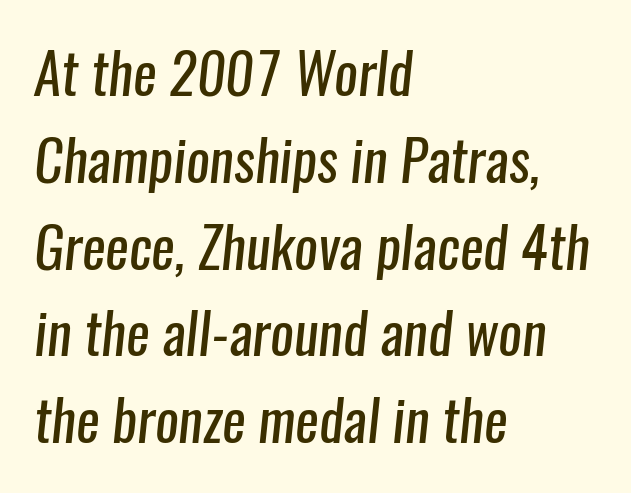
The image shows 56 px regular-weight, condensed sans-serif type; set left-aligned, normal line spacing (1.55x), normal letter spacing, not underlined; low stroke contrast and a medium x-height.
